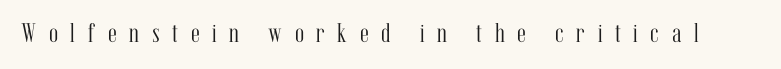
This rendering features lettering with no underline. Spacing between characters has been opened up far beyond the box default. A roman cut, with each character standing at attention. Weight: in the light-to-regular range.
